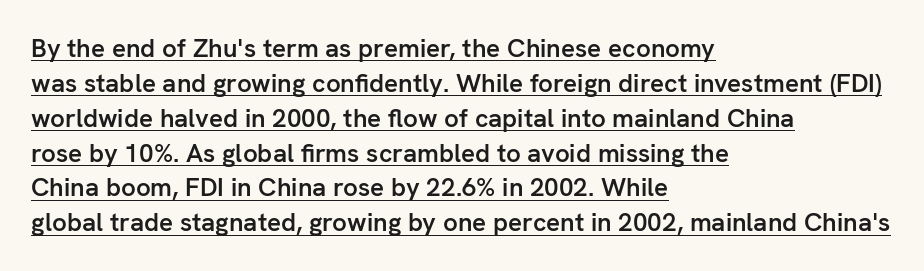
Q: Is the text bold? A: Semi-bold.
Q: Is the text italic (slanted)? A: No, it is upright.
Q: Is the text underlined? A: Yes.
Q: How is the paragraph aligned? A: Left-aligned.
Q: Is the spacing between letters normal or unusually wide? A: Normal.
Q: Is the spacing between lines tight, normal or loose? A: Normal.
